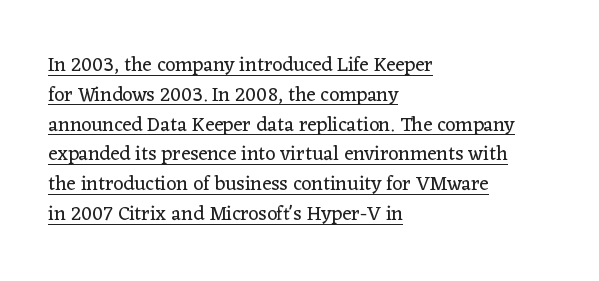
The image shows 20 px text type, upright; set left-aligned, normal line spacing (1.49x), normal letter spacing, underlined.
